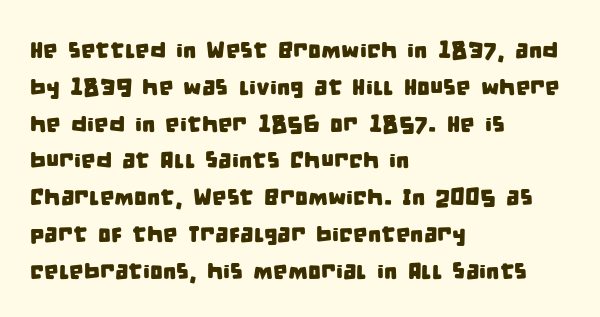
{"underline": "no", "align": "left", "line_spacing": "normal", "line_spacing_ratio": 1.6, "letter_spacing": "normal", "letter_spacing_em": 0.0, "glyph_px": 23}
